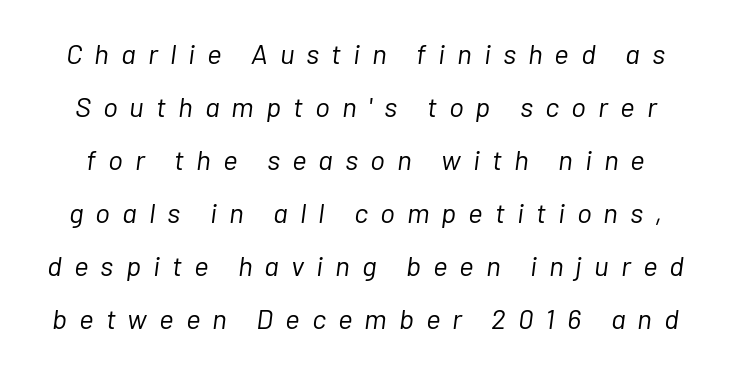
The image shows 28 px light type, italic (leaning right); set line spacing 1.89x, unusually wide letter spacing (+0.43 em), not underlined; low stroke contrast and a medium x-height.
